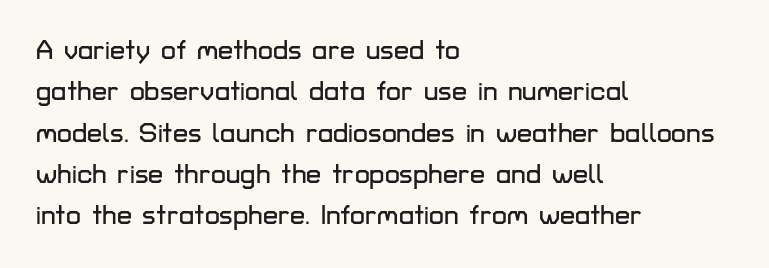
The image shows 27 px text type, upright; set left-aligned, normal line spacing (1.53x), normal letter spacing, not underlined.
